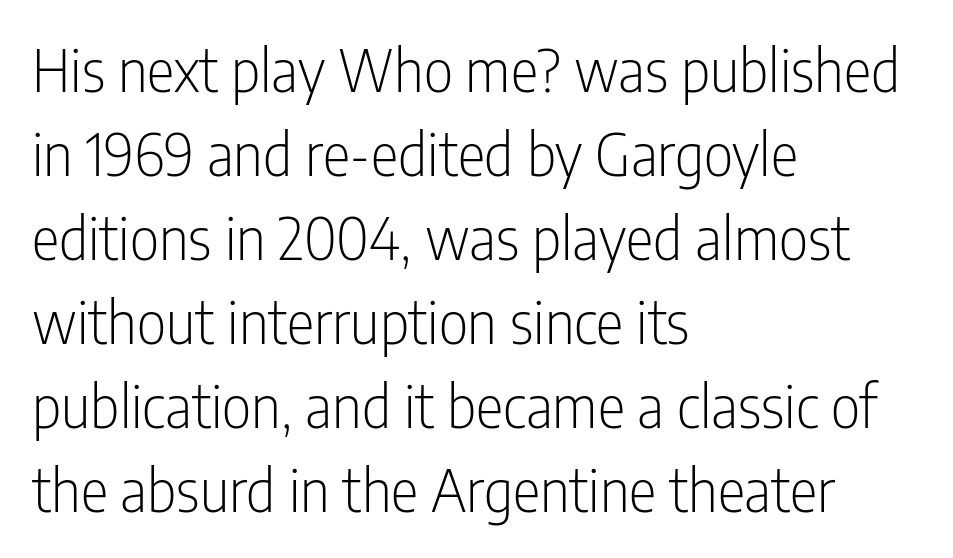
Note the varied advance widths — an 'i' is clearly narrower than an 'm'. Check the space under the baseline: it is left empty. The ragged edge is on the right, which tells us the setting is flush left. No italicization has been applied; the sample stays upright. Spacing between characters is what you'd get straight out of the box. Nope, no serifs anywhere on these letters.
